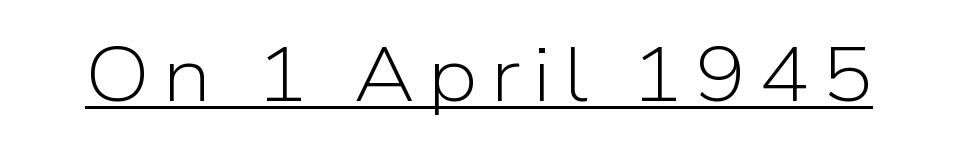
Counters stay open thanks to moderate or lighter strokes. Serifs: no, the terminals of the letterforms are clean. The specimen includes a rule beneath the text block's lines. Do the characters align in a grid? No, the font is proportional. No italicization has been applied; the sample stays upright.
